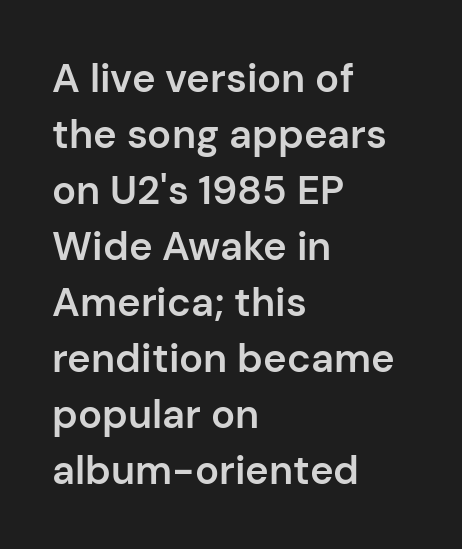
{"serif": "no", "italic": "no", "bold": "semi", "weight": "semibold", "width": "normal", "stroke_contrast": "low", "x_height": "medium", "monospaced": "no", "underline": "no", "align": "left", "line_spacing": "normal", "line_spacing_ratio": 1.4, "letter_spacing": "normal", "letter_spacing_em": 0.0, "glyph_px": 40}
